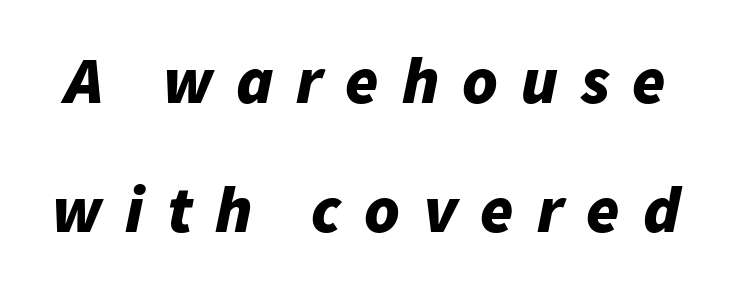
{"italic": "yes", "lean": "right", "slant_degrees": 11, "bold": "yes", "weight": "bold", "width": "normal", "stroke_contrast": "low", "x_height": "medium", "monospaced": "no", "underline": "no", "line_spacing": "loose", "line_spacing_ratio": 1.92, "letter_spacing": "wide", "letter_spacing_em": 0.34, "glyph_px": 67}
